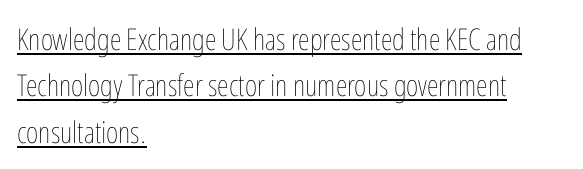
The image shows 30 px thin, condensed type, upright; set left-aligned, normal line spacing (1.55x), normal letter spacing, underlined; low stroke contrast and a medium x-height.
